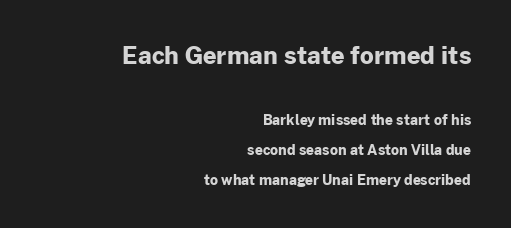
{"italic": "no", "bold": "yes", "underline": "no", "align": "right", "line_spacing": "loose", "line_spacing_ratio": 2.15, "letter_spacing": "normal", "letter_spacing_em": 0.0, "larger_block": "first", "size_ratio": 1.71, "glyph_px": 24}
